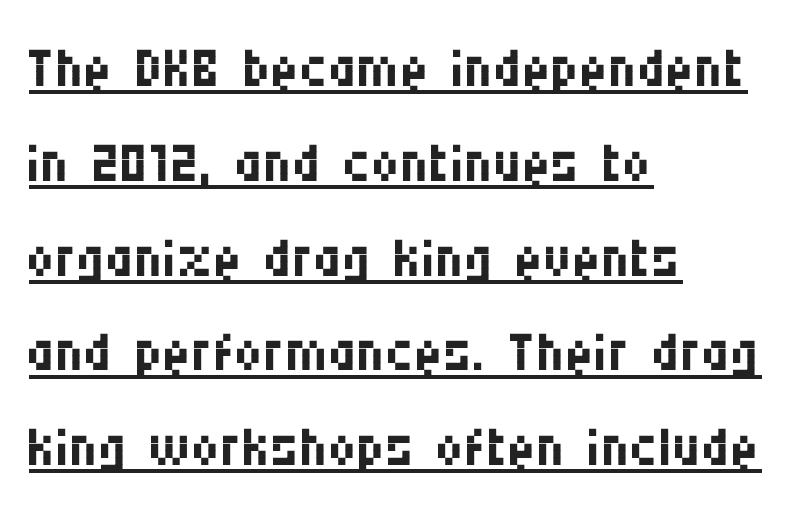
{"serif": "no", "italic": "no", "bold": "no", "weight": "regular", "width": "condensed", "stroke_contrast": "medium", "x_height": "large", "monospaced": "no", "underline": "yes", "align": "left", "line_spacing_ratio": 1.2, "letter_spacing": "normal", "letter_spacing_em": 0.0, "glyph_px": 79}
